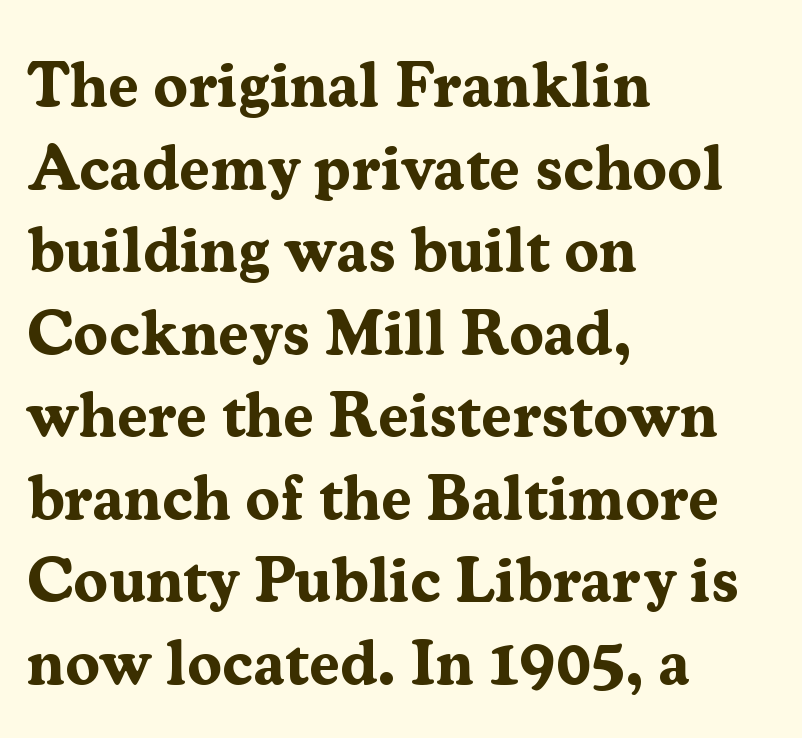
Q: Is the text bold? A: Yes.
Q: Is the text italic (slanted)? A: No, it is upright.
Q: Is the typeface a serif or a sans-serif typeface? A: Serif.
Q: Is the text underlined? A: No.
Q: How is the paragraph aligned? A: Left-aligned.
Q: Is the spacing between letters normal or unusually wide? A: Normal.
Q: Is the spacing between lines tight, normal or loose? A: Normal.
Q: Width (condensed, normal, or wide)? A: Normal.
Q: Stroke contrast? A: Medium.
Q: x-height? A: Medium.
Q: Monospaced? A: No.
